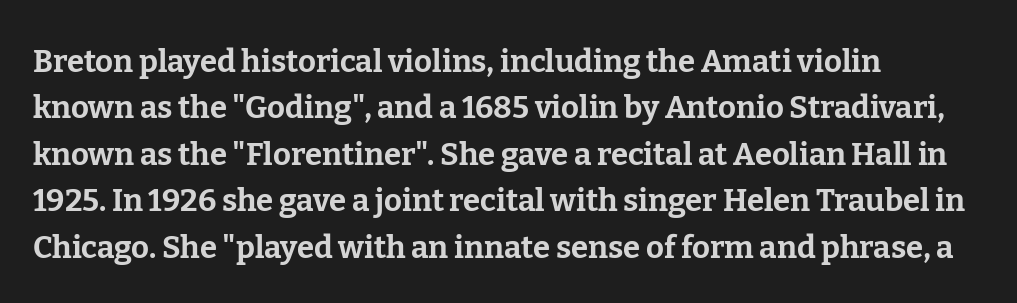
{"serif": "yes", "italic": "no", "bold": "yes", "weight": "bold", "width": "normal", "stroke_contrast": "low", "x_height": "medium", "monospaced": "no", "underline": "no", "align": "left", "line_spacing": "normal", "line_spacing_ratio": 1.5, "letter_spacing": "normal", "letter_spacing_em": 0.0, "glyph_px": 31}
